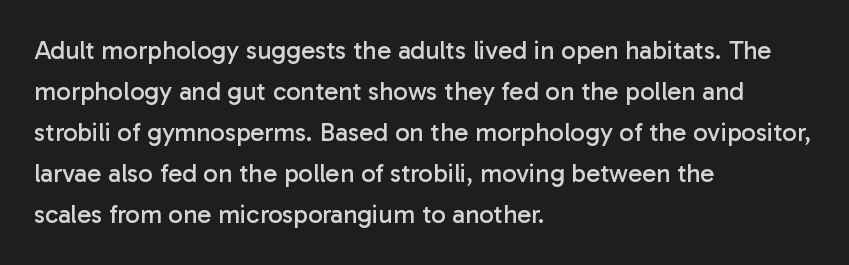
{"italic": "no", "bold": "no", "underline": "no", "align": "left", "line_spacing": "normal", "line_spacing_ratio": 1.58, "letter_spacing": "normal", "letter_spacing_em": 0.0, "glyph_px": 26}
